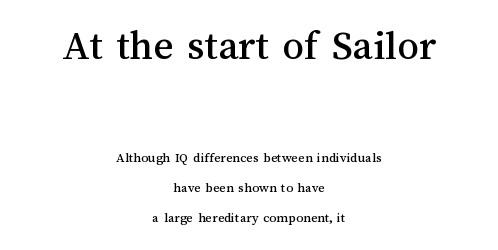
The image shows 43 px text type, upright; set centered, loose line spacing (2.14x), normal letter spacing, not underlined; the first (top) block is 3.07x larger; medium stroke contrast and a medium x-height.
